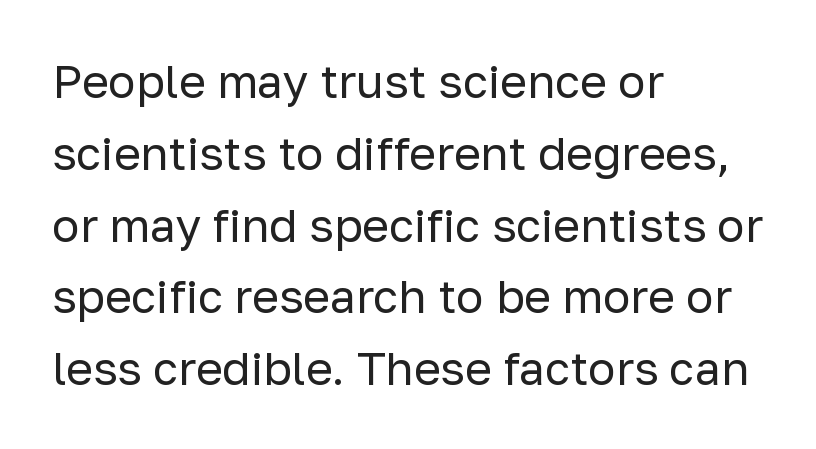
Quick note: interline space is typical. A clean baseline with only descenders dipping below it. Summary of weight: not heavy and not bold. The letters advance in unequal steps, a hallmark of proportional type. The rag falls on the right side of this text block. The passage shown has conventional tracking throughout.
